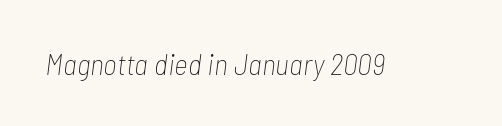
{"italic": "yes", "lean": "right", "slant_degrees": 7, "bold": "no", "weight": "thin", "width": "condensed", "stroke_contrast": "low", "x_height": "medium", "monospaced": "no", "underline": "no", "letter_spacing": "normal", "letter_spacing_em": 0.0, "glyph_px": 30}
